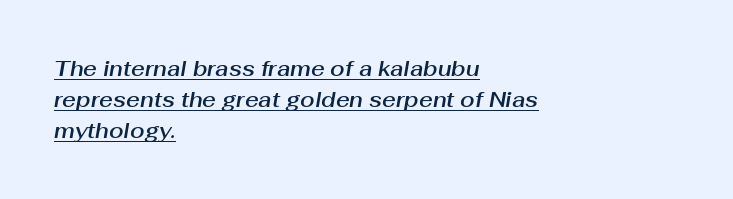
The image shows 21 px text type, italic (leaning right); set left-aligned, normal line spacing (1.47x), normal letter spacing, underlined.
